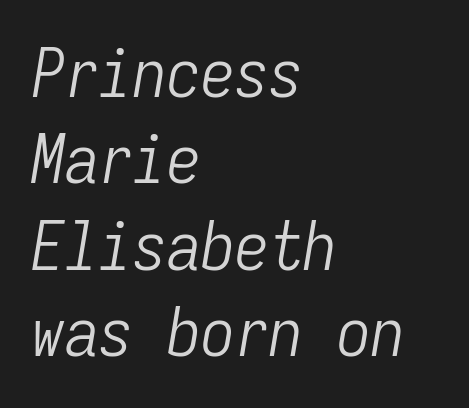
The image shows 68 px light, condensed type, italic (leaning right), monospaced; set left-aligned, normal line spacing (1.27x), normal letter spacing, not underlined; low stroke contrast and a medium x-height.
